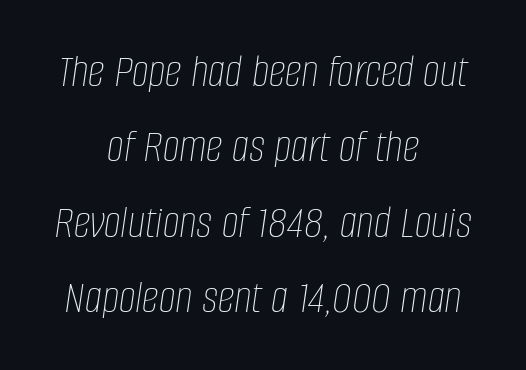
Each letter keeps its own natural width here, so spacing adapts to shape. In terms of leading, this rendering sits right in the middle. Words float on clear page, feet unadorned. Weight: regular or lighter.
